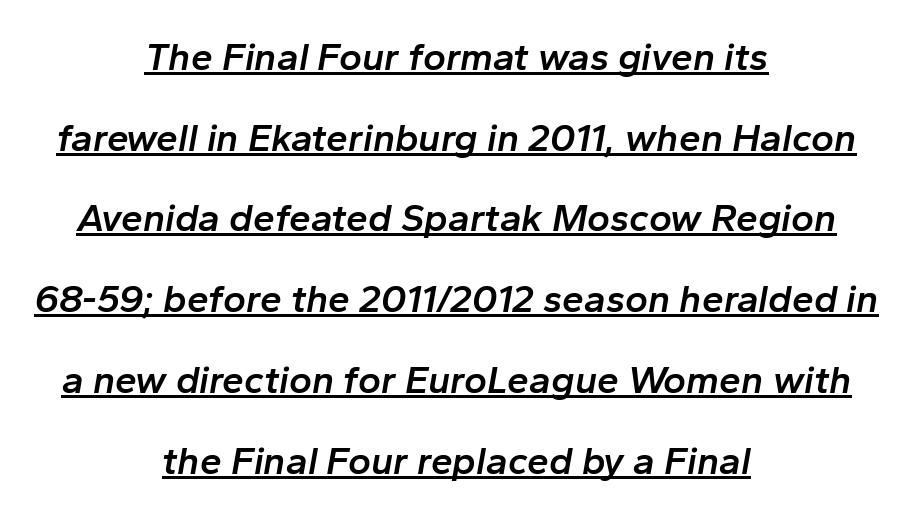
Set as a demibold, roughly 600 on the weight scale. You can see a thin bar hugging the bottom of the glyphs. This rendering leaves character spacing at its baseline value. The face used here is proportionally spaced, like ordinary book or web type. The glyphs look as if they've been sheared to an angle. Does the copy run flush right? No — it is centered line by line.
